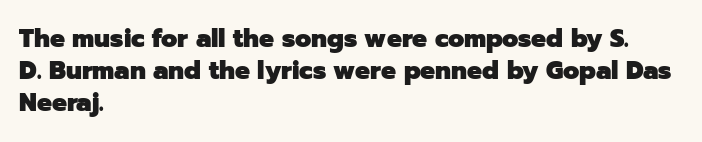
The image shows 25 px bold type, upright; set left-aligned, normal line spacing (1.29x), normal letter spacing, not underlined.
